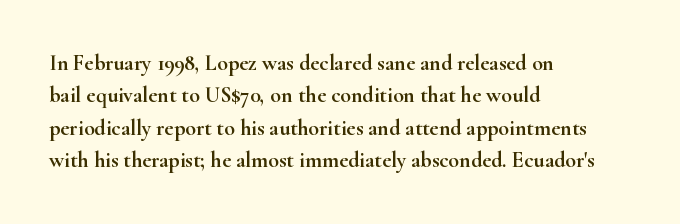
Bare-footed words on every line. The space between consecutive lines is moderate. Caption: standard tracking, unaltered. The lettering holds an erect, upright posture throughout. The text block is weighted toward the left margin, trailing off unevenly rightward.
